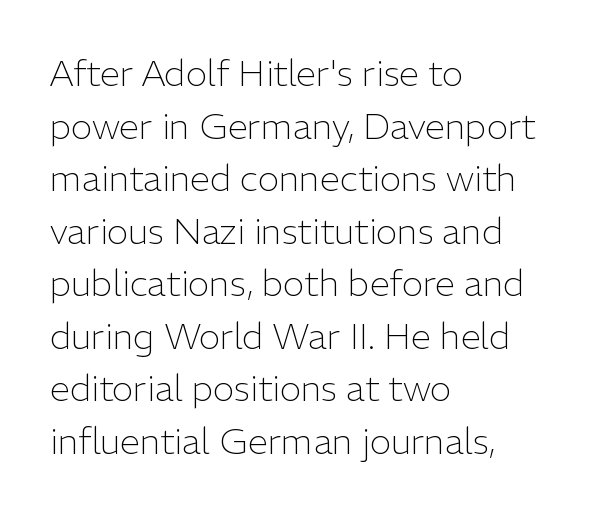
{"serif": "no", "italic": "no", "bold": "no", "weight": "light", "width": "normal", "stroke_contrast": "low", "x_height": "medium", "monospaced": "no", "underline": "no", "align": "left", "line_spacing": "normal", "line_spacing_ratio": 1.46, "letter_spacing": "normal", "letter_spacing_em": 0.0, "glyph_px": 36}
